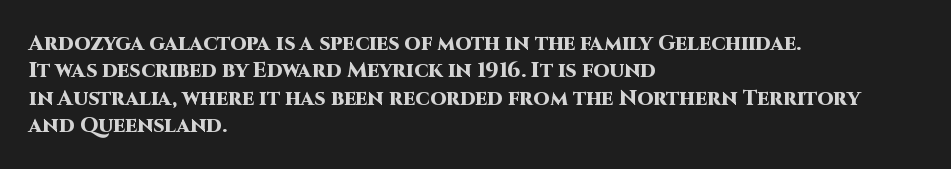
{"italic": "no", "bold": "yes", "underline": "no", "align": "left", "line_spacing": "normal", "line_spacing_ratio": 1.3, "letter_spacing": "normal", "letter_spacing_em": 0.0, "glyph_px": 21}
